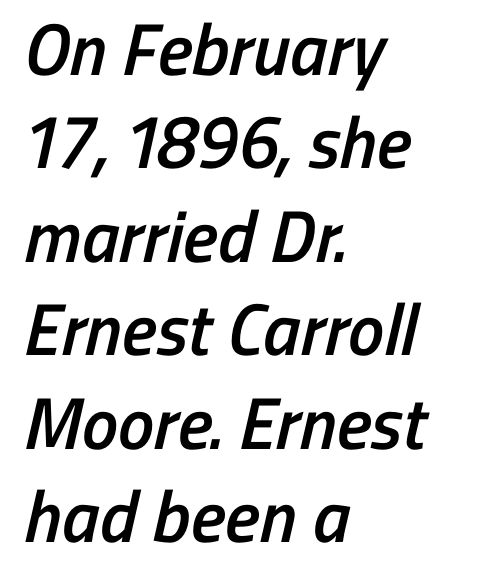
The image shows 73 px semibold, condensed sans-serif type; set left-aligned, normal line spacing (1.28x), normal letter spacing, not underlined; low stroke contrast and a medium x-height.
